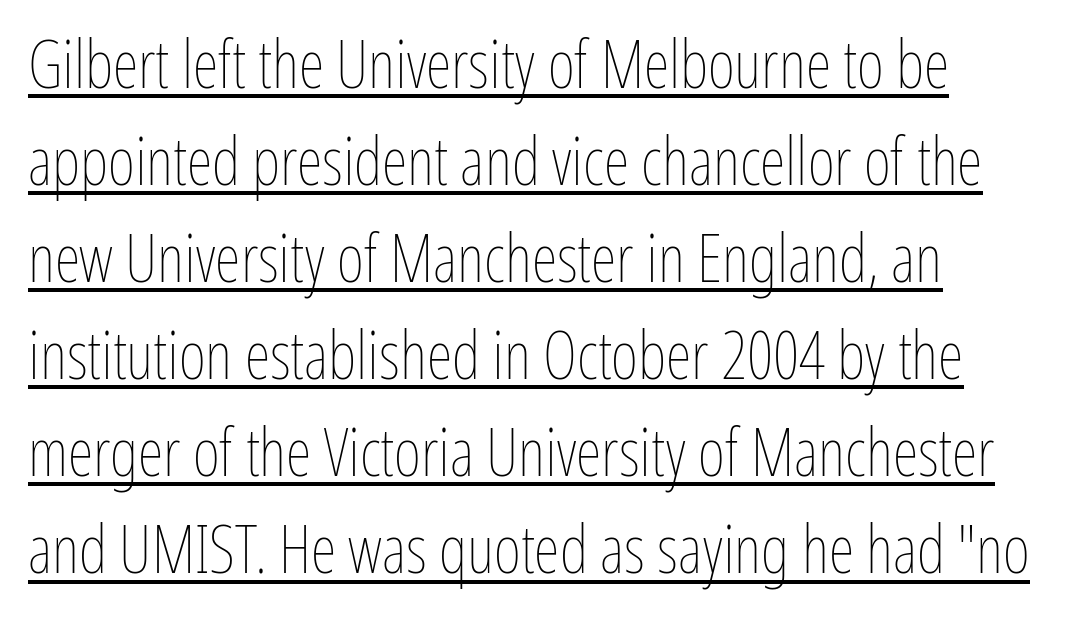
Q: Is the text bold? A: No.
Q: Is the text italic (slanted)? A: No, it is upright.
Q: Is the text underlined? A: Yes.
Q: Is the spacing between letters normal or unusually wide? A: Normal.
Q: Is the spacing between lines tight, normal or loose? A: Normal.
Q: Width (condensed, normal, or wide)? A: Condensed.
Q: Stroke contrast? A: Low.
Q: x-height? A: Medium.
Q: Monospaced? A: No.
